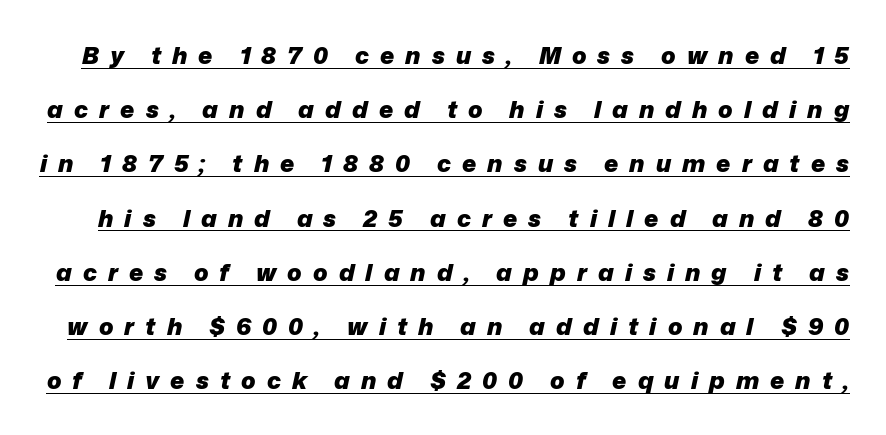
The image shows 24 px bold type, italic (leaning right); set loose line spacing (2.26x), unusually wide letter spacing (+0.46 em), underlined.
